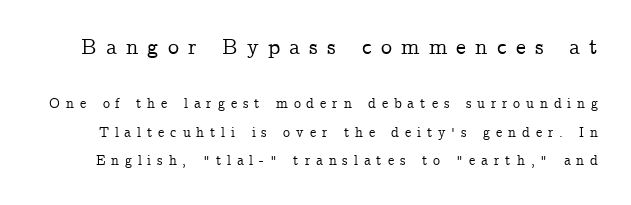
{"italic": "no", "underline": "no", "line_spacing": "loose", "line_spacing_ratio": 2.03, "letter_spacing": "wide", "letter_spacing_em": 0.42, "larger_block": "first", "size_ratio": 1.57, "glyph_px": 22}
